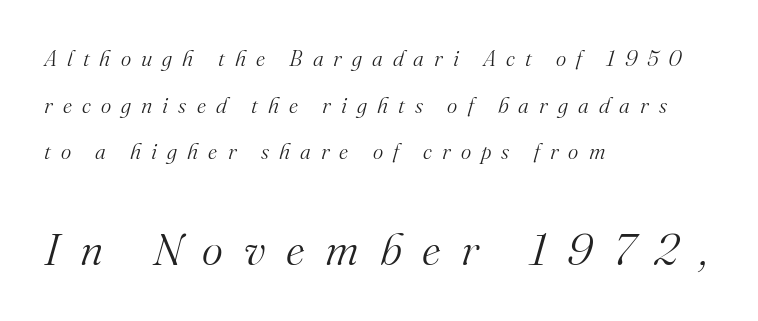
{"serif": "yes", "italic": "yes", "lean": "right", "slant_degrees": 16, "bold": "no", "weight": "light", "width": "normal", "stroke_contrast": "medium", "x_height": "small", "monospaced": "no", "underline": "no", "align": "left", "line_spacing": "loose", "line_spacing_ratio": 2.12, "letter_spacing": "wide", "letter_spacing_em": 0.46, "larger_block": "second", "size_ratio": 2.05, "glyph_px": 45}
